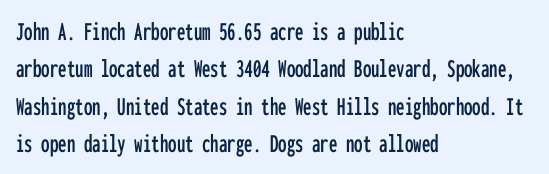
{"italic": "no", "underline": "no", "align": "left", "line_spacing": "normal", "line_spacing_ratio": 1.38, "letter_spacing": "normal", "letter_spacing_em": 0.0, "glyph_px": 27}
